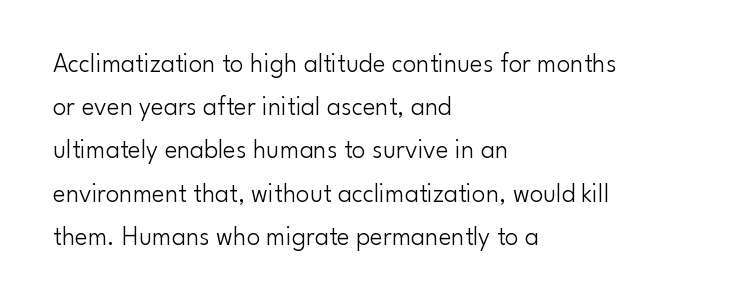
The image shows 27 px text type, upright; set left-aligned, normal line spacing (1.6x), normal letter spacing, not underlined.
